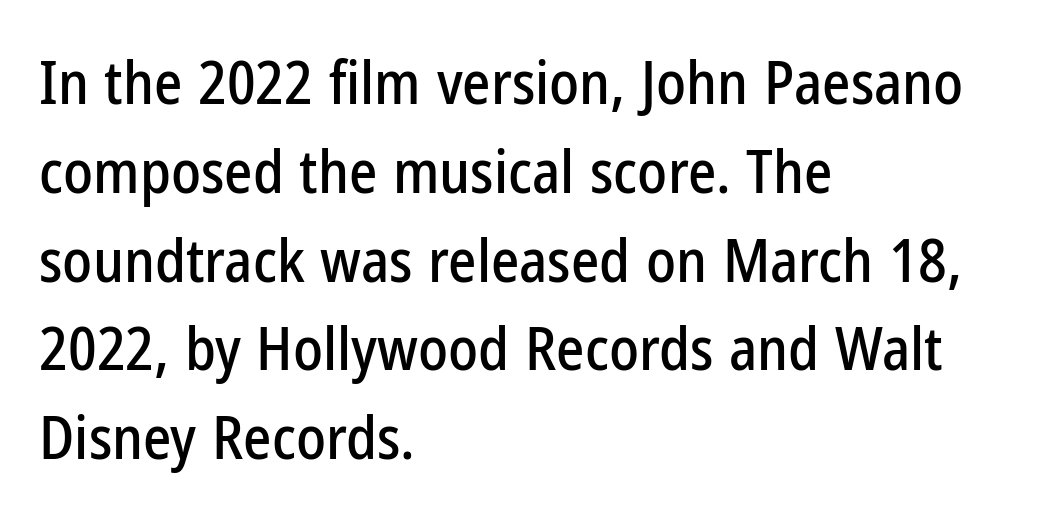
Vertically, the passage feels balanced, rows spaced as you'd expect. Type style note: lacks serifs. The face used here is proportionally spaced, like ordinary book or web type. A bare baseline throughout the passage. The typesetter chose a ragged-right arrangement here.
